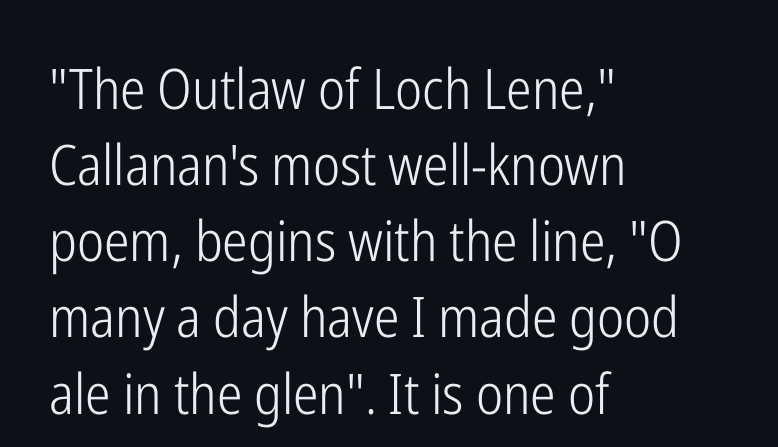
{"serif": "no", "italic": "no", "bold": "no", "weight": "light", "width": "condensed", "stroke_contrast": "low", "x_height": "medium", "monospaced": "no", "underline": "no", "align": "left", "line_spacing": "normal", "line_spacing_ratio": 1.36, "letter_spacing": "normal", "letter_spacing_em": 0.0, "glyph_px": 56}
